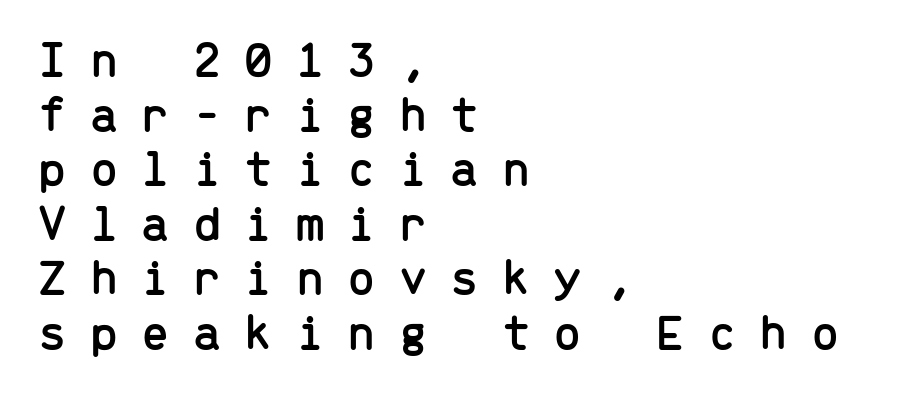
The image shows 51 px sans-serif type, upright, monospaced; set left-aligned, tight line spacing (1.07x), unusually wide letter spacing (+0.45 em), not underlined; low stroke contrast and a medium x-height.
